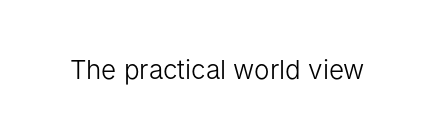
A roman cut, with each character standing at attention. Decoration check: the copy has no underline. The gaps between neighbouring characters are ordinary and unremarkable. Bold? No — there's no thickening of the strokes.
